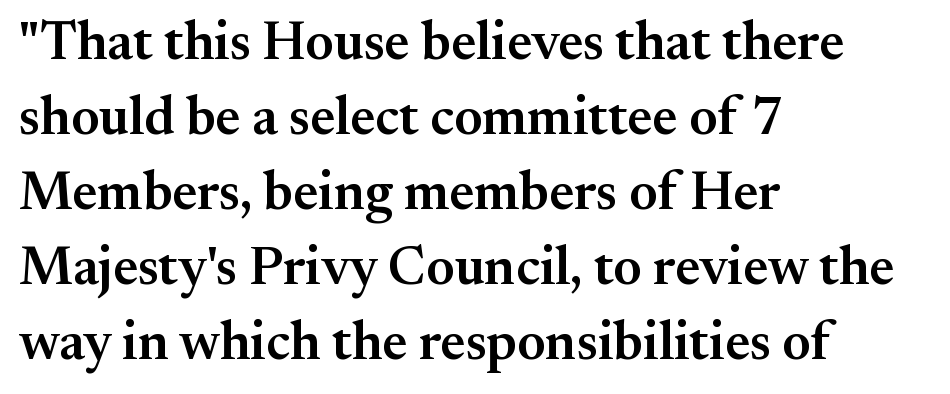
{"serif": "yes", "italic": "no", "bold": "semi", "weight": "semibold", "width": "normal", "stroke_contrast": "medium", "x_height": "small", "monospaced": "no", "underline": "no", "align": "left", "line_spacing": "normal", "line_spacing_ratio": 1.39, "letter_spacing": "normal", "letter_spacing_em": 0.0, "glyph_px": 54}
